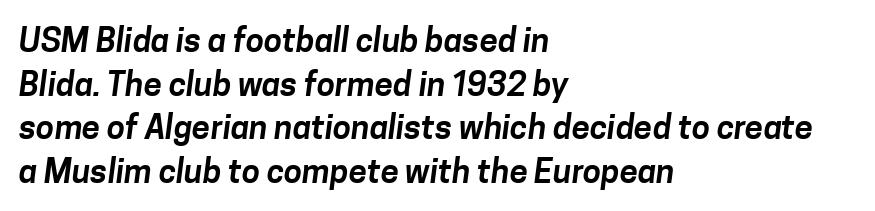
Q: Is the typeface a serif or a sans-serif typeface? A: Sans-serif.
Q: Is the text underlined? A: No.
Q: How is the paragraph aligned? A: Left-aligned.
Q: Is the spacing between letters normal or unusually wide? A: Normal.
Q: Is the spacing between lines tight, normal or loose? A: Normal.
Q: Width (condensed, normal, or wide)? A: Normal.
Q: Stroke contrast? A: Low.
Q: x-height? A: Medium.
Q: Monospaced? A: No.
